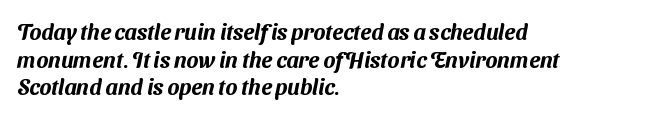
The baseline area is clear. This block has exactly the height ordinary leading produces. Letter spacing: default. The lines are quadded left.
